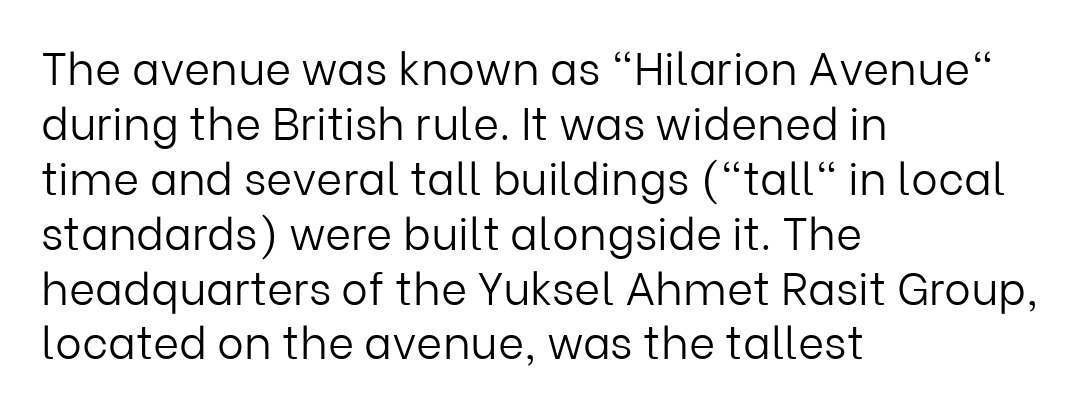
{"serif": "no", "italic": "no", "bold": "no", "weight": "light", "width": "normal", "stroke_contrast": "low", "x_height": "medium", "monospaced": "no", "underline": "no", "align": "left", "line_spacing_ratio": 1.22, "letter_spacing": "normal", "letter_spacing_em": 0.0, "glyph_px": 45}
